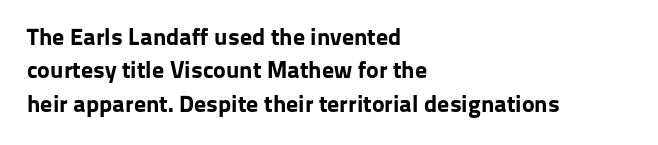
You can tell it's not italic because the verticals are truly vertical. Descender tails drop into unmarked territory. Baseline-to-baseline distance is the conventional proportion of letter height. Nobody touched the tracking dial on this one. Thick stems and heavy bowls — unmistakably bold. One-word summary of the alignment: left.
